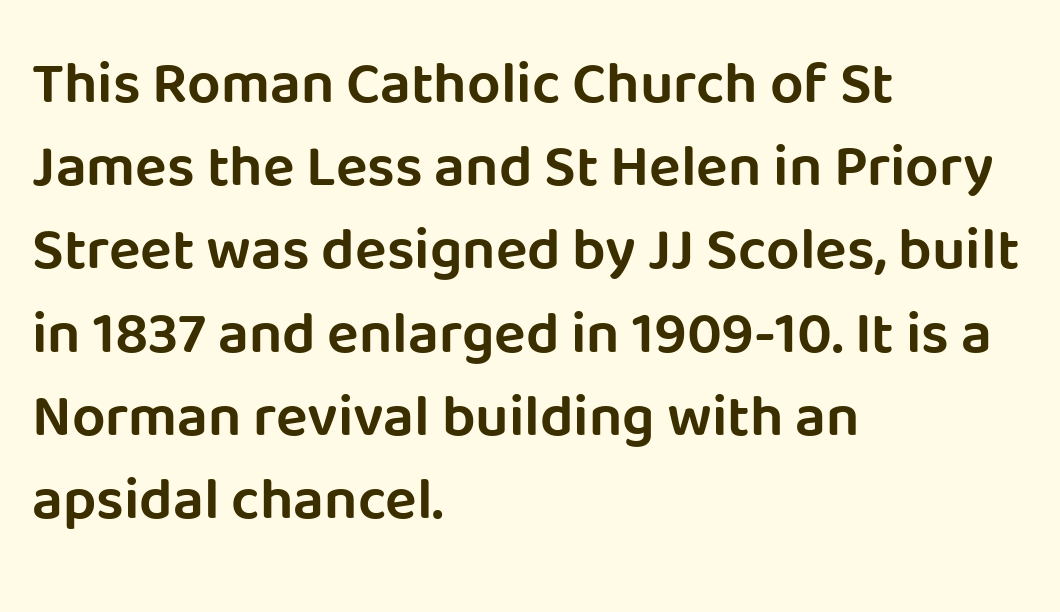
{"serif": "no", "italic": "no", "width": "normal", "stroke_contrast": "low", "x_height": "large", "monospaced": "no", "underline": "no", "align": "left", "line_spacing": "normal", "line_spacing_ratio": 1.41, "letter_spacing": "normal", "letter_spacing_em": 0.0, "glyph_px": 59}
